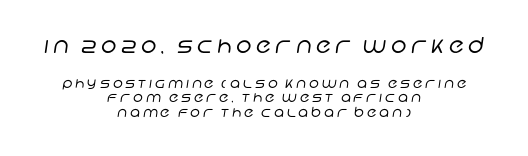
{"bold": "no", "underline": "no", "align": "center", "line_spacing": "tight", "line_spacing_ratio": 1.05, "letter_spacing": "wide", "letter_spacing_em": 0.2, "larger_block": "first", "size_ratio": 1.57, "glyph_px": 22}
